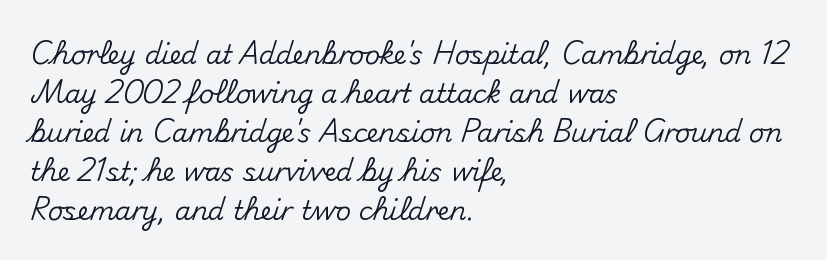
The image shows 26 px text type; set left-aligned, normal line spacing (1.5x), normal letter spacing, not underlined.
